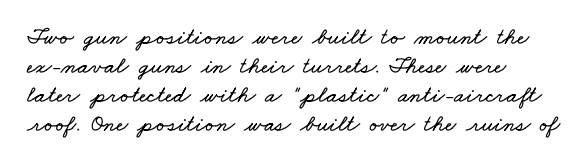
{"underline": "no", "align": "left", "line_spacing_ratio": 1.21, "letter_spacing": "normal", "letter_spacing_em": 0.0, "glyph_px": 24}
